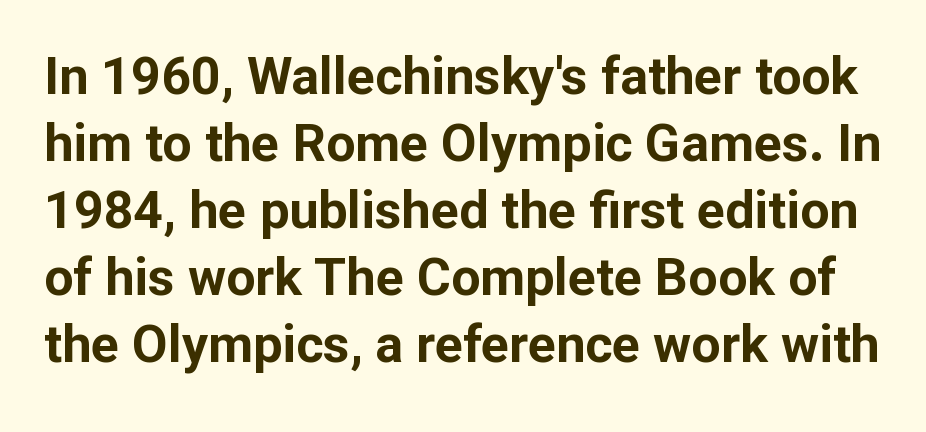
Thick stems and heavy bowls — unmistakably bold. A bare baseline throughout the passage. Grotesque or geometric, the face here clearly has no serifs. Look at the tracking — it's just the regular setting, nothing added.
